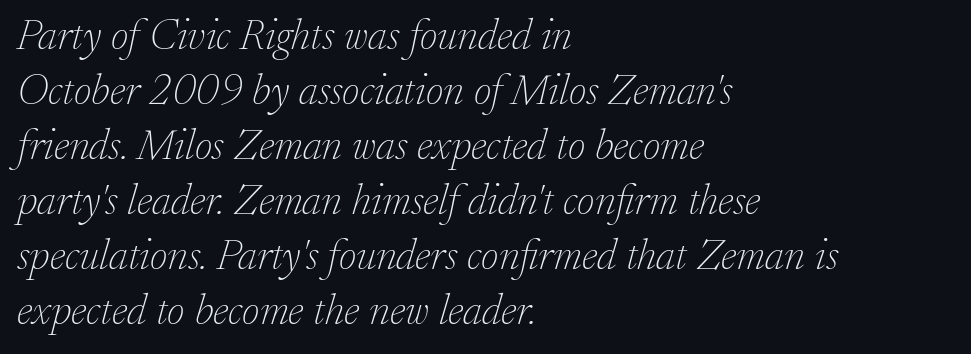
Q: Is the text bold? A: No.
Q: Is the text italic (slanted)? A: Yes, it leans right by about 17 degrees.
Q: Is the typeface a serif or a sans-serif typeface? A: Serif.
Q: Is the text underlined? A: No.
Q: How is the paragraph aligned? A: Left-aligned.
Q: Is the spacing between letters normal or unusually wide? A: Normal.
Q: Is the spacing between lines tight, normal or loose? A: Normal.
Q: Width (condensed, normal, or wide)? A: Normal.
Q: Stroke contrast? A: Low.
Q: x-height? A: Small.
Q: Monospaced? A: No.
